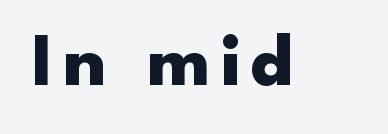
Q: Is the text bold? A: Yes.
Q: Is the text italic (slanted)? A: No, it is upright.
Q: Is the typeface a serif or a sans-serif typeface? A: Sans-serif.
Q: Is the text underlined? A: No.
Q: Width (condensed, normal, or wide)? A: Wide.
Q: Stroke contrast? A: Low.
Q: x-height? A: Small.
Q: Monospaced? A: No.
